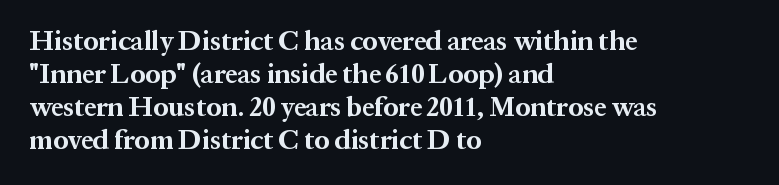
Q: Is the text bold? A: Yes.
Q: Is the text italic (slanted)? A: No, it is upright.
Q: Is the text underlined? A: No.
Q: How is the paragraph aligned? A: Left-aligned.
Q: Is the spacing between letters normal or unusually wide? A: Normal.
